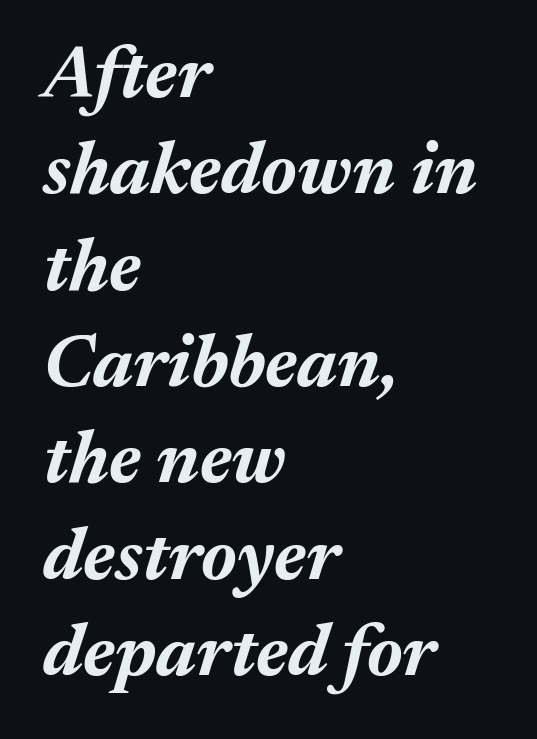
Words appear dense and cohesive because spacing is normal. The passage shown is typed in a proportional face where columns would drift. Line starts are locked; line ends wander. Its strokes are broad and dark, the hallmark of bold type. How would I describe the line gaps? Plain and ordinary.
